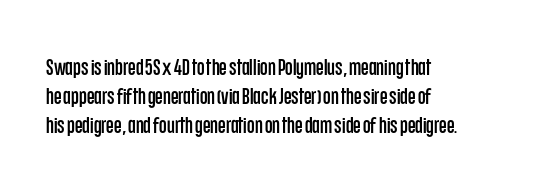
{"italic": "no", "underline": "no", "align": "left", "line_spacing": "normal", "line_spacing_ratio": 1.31, "letter_spacing": "normal", "letter_spacing_em": 0.0, "glyph_px": 22}
